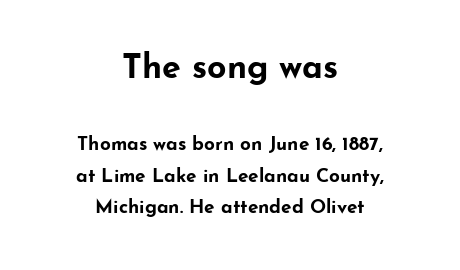
{"serif": "no", "italic": "no", "bold": "yes", "weight": "bold", "width": "wide", "stroke_contrast": "low", "x_height": "small", "monospaced": "no", "underline": "no", "align": "center", "line_spacing": "normal", "line_spacing_ratio": 1.65, "letter_spacing": "normal", "letter_spacing_em": 0.0, "larger_block": "first", "size_ratio": 1.79, "glyph_px": 34}
